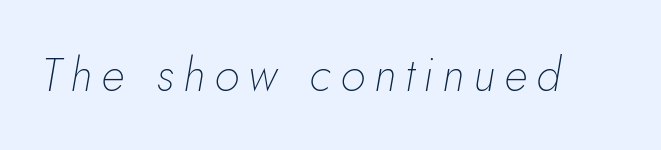
Is the letter spacing exaggerated? Yes — the characters are pushed far apart. No extra ink here — the face is not bold. Spacing verdict: proportional, widths tailored to each character. Nobody drew a line under any word here.
